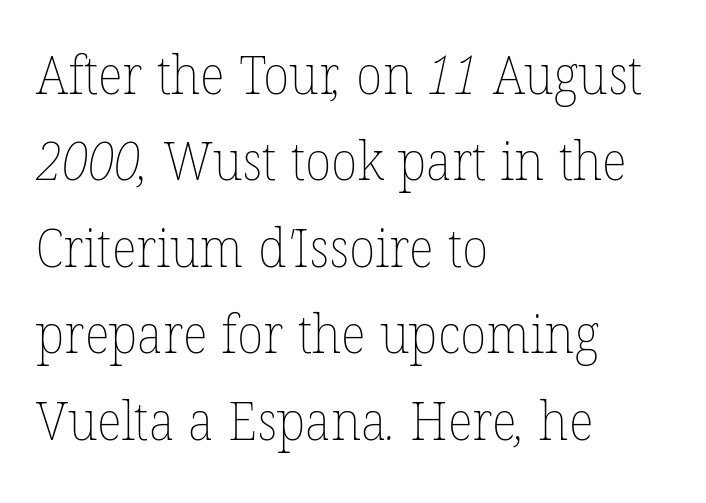
Q: Is the text bold? A: No.
Q: Is the text underlined? A: No.
Q: How is the paragraph aligned? A: Left-aligned.
Q: Is the spacing between letters normal or unusually wide? A: Normal.
Q: Is the spacing between lines tight, normal or loose? A: Normal.
Q: Width (condensed, normal, or wide)? A: Normal.
Q: Stroke contrast? A: Low.
Q: x-height? A: Medium.
Q: Monospaced? A: No.
